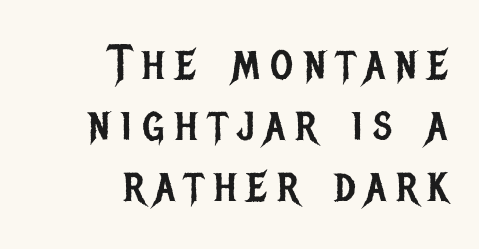
Q: Is the text bold? A: No.
Q: Is the text italic (slanted)? A: No, it is upright.
Q: Is the typeface a serif or a sans-serif typeface? A: Sans-serif.
Q: Is the text underlined? A: No.
Q: How is the paragraph aligned? A: Right-aligned.
Q: Is the spacing between letters normal or unusually wide? A: Unusually wide.
Q: Is the spacing between lines tight, normal or loose? A: Normal.
Q: Width (condensed, normal, or wide)? A: Condensed.
Q: Stroke contrast? A: Low.
Q: x-height? A: Large.
Q: Monospaced? A: No.
